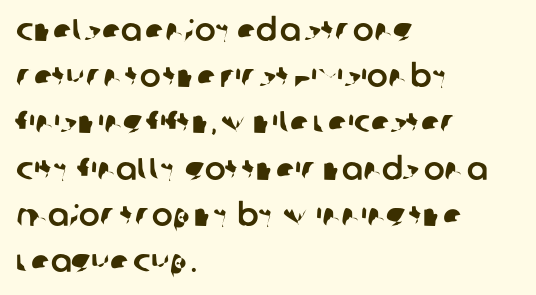
The image shows 31 px sans-serif type; set left-aligned, normal line spacing (1.49x), normal letter spacing, not underlined; low stroke contrast and a large x-height.
